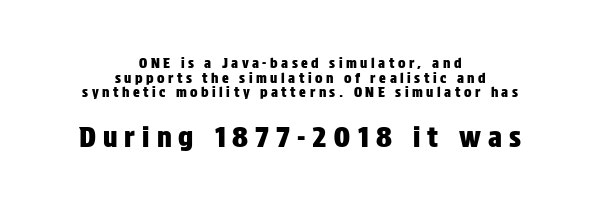
The image shows 28 px condensed sans-serif type, upright; set centered, tight line spacing (1.05x), unusually wide letter spacing (+0.25 em), not underlined; the second (bottom) block is 2.0x larger; low stroke contrast and a large x-height.
